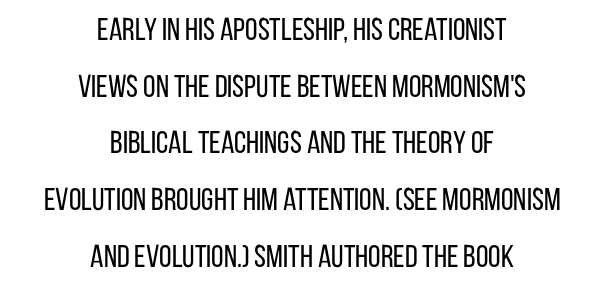
Q: Is the text bold? A: No.
Q: Is the text italic (slanted)? A: No, it is upright.
Q: Is the typeface a serif or a sans-serif typeface? A: Sans-serif.
Q: Is the text underlined? A: No.
Q: How is the paragraph aligned? A: Centered.
Q: Is the spacing between letters normal or unusually wide? A: Normal.
Q: Width (condensed, normal, or wide)? A: Condensed.
Q: Stroke contrast? A: Low.
Q: x-height? A: Large.
Q: Monospaced? A: No.
